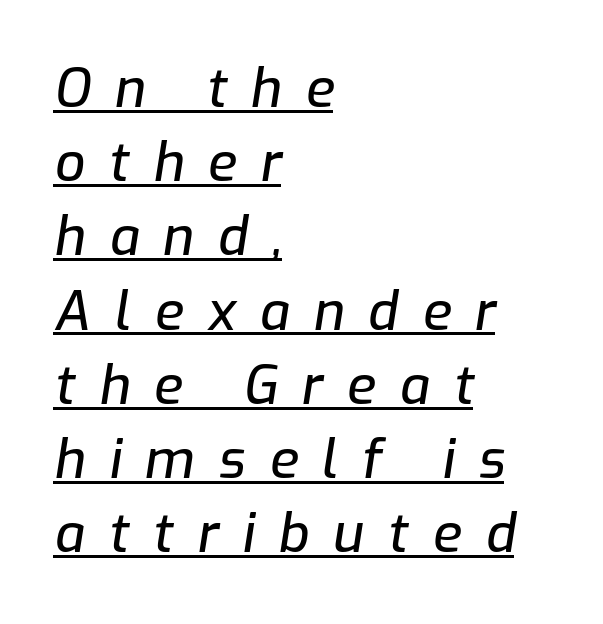
Character widths vary here, with narrow letters taking less room than wide ones. This block has exactly the height ordinary leading produces. The typesetter chose a ragged-right arrangement here. Slant detected: the letters are inclined. You can see a thin bar hugging the bottom of the glyphs.
